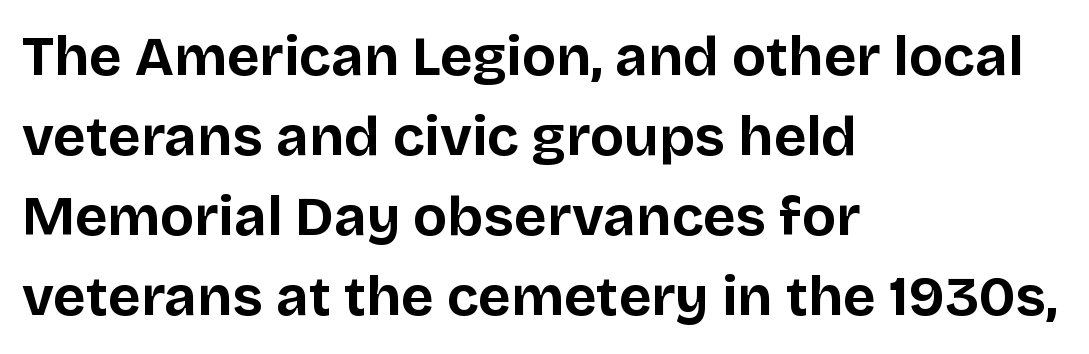
{"serif": "no", "italic": "no", "bold": "yes", "weight": "bold", "width": "normal", "stroke_contrast": "low", "x_height": "large", "monospaced": "no", "underline": "no", "align": "left", "line_spacing": "normal", "line_spacing_ratio": 1.43, "letter_spacing": "normal", "letter_spacing_em": 0.0, "glyph_px": 56}
